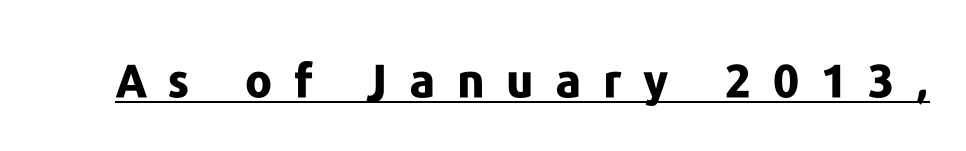
The image shows 46 px bold sans-serif type, upright; set unusually wide letter spacing (+0.47 em), underlined; low stroke contrast and a medium x-height.
